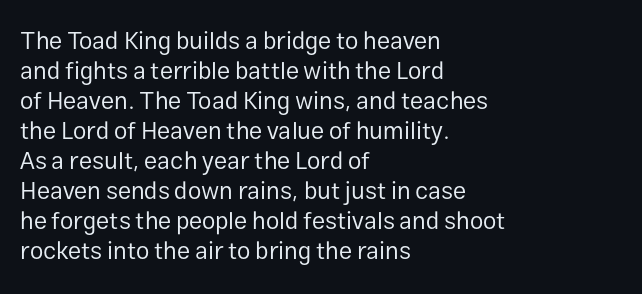
The image shows 24 px text type, upright; set left-aligned, normal line spacing (1.25x), normal letter spacing, not underlined.
